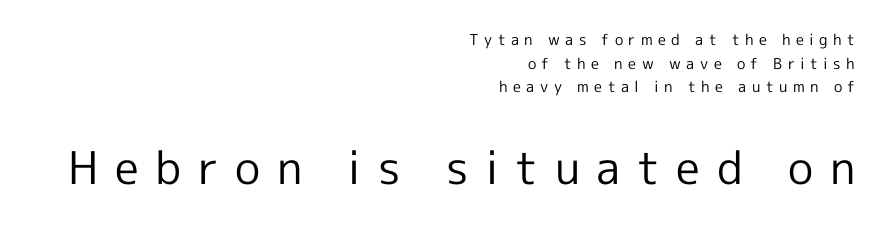
{"serif": "no", "italic": "no", "bold": "no", "weight": "regular", "width": "normal", "x_height": "medium", "monospaced": "no", "underline": "no", "align": "right", "line_spacing": "normal", "line_spacing_ratio": 1.57, "letter_spacing": "wide", "letter_spacing_em": 0.37, "larger_block": "second", "size_ratio": 3.0, "glyph_px": 45}
